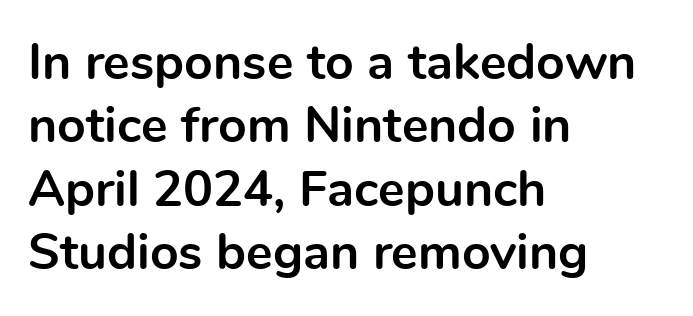
The image shows 50 px bold sans-serif type, upright; set left-aligned, normal line spacing (1.27x), normal letter spacing, not underlined; a medium x-height.
